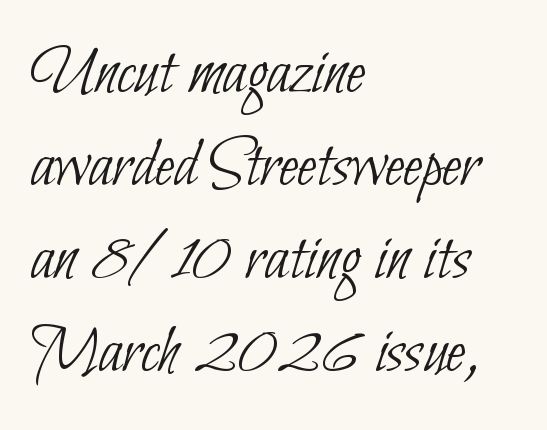
Q: Is the text bold? A: No.
Q: Is the typeface a serif or a sans-serif typeface? A: Sans-serif.
Q: Is the text underlined? A: No.
Q: How is the paragraph aligned? A: Left-aligned.
Q: Is the spacing between letters normal or unusually wide? A: Normal.
Q: Is the spacing between lines tight, normal or loose? A: Normal.
Q: Width (condensed, normal, or wide)? A: Condensed.
Q: Stroke contrast? A: Low.
Q: x-height? A: Small.
Q: Monospaced? A: No.
